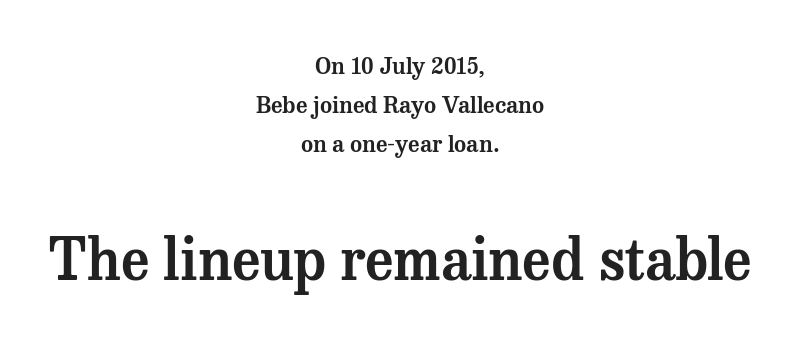
The image shows 57 px serif type, upright; set centered, normal line spacing (1.7x), normal letter spacing, not underlined; the second (bottom) block is 2.48x larger; medium stroke contrast and a medium x-height.
